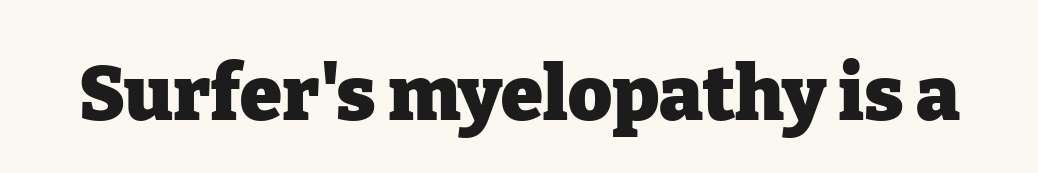
Typographically, this falls in the serif category. These lines keep a tight, regular rhythm from letter to letter. Beneath every word, the page is bare. Each letter keeps its own natural width here, so spacing adapts to shape.
